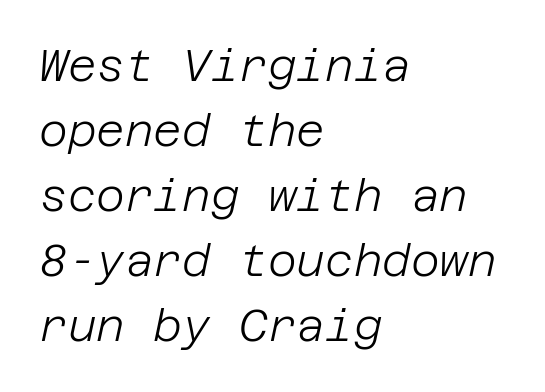
The image shows 44 px light type, italic (leaning right); set left-aligned, normal line spacing (1.48x), normal letter spacing, not underlined; low stroke contrast and a large x-height.
